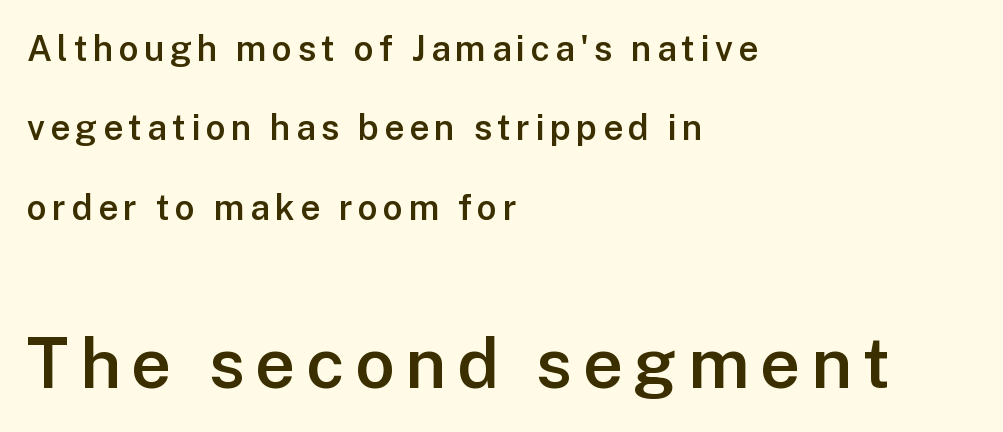
{"serif": "no", "italic": "no", "bold": "semi", "weight": "semibold", "width": "normal", "stroke_contrast": "low", "x_height": "medium", "monospaced": "no", "underline": "no", "align": "left", "line_spacing": "loose", "line_spacing_ratio": 2.27, "larger_block": "second", "size_ratio": 2.0, "glyph_px": 70}
